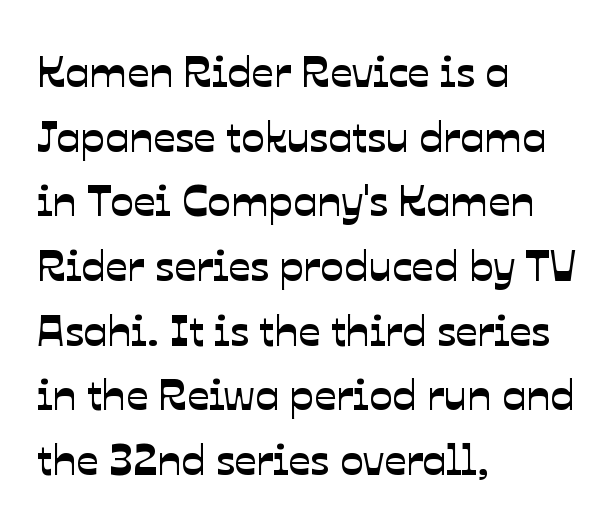
{"serif": "no", "width": "normal", "stroke_contrast": "low", "x_height": "medium", "monospaced": "no", "underline": "no", "align": "left", "line_spacing": "normal", "line_spacing_ratio": 1.47, "letter_spacing": "normal", "letter_spacing_em": 0.0, "glyph_px": 44}
